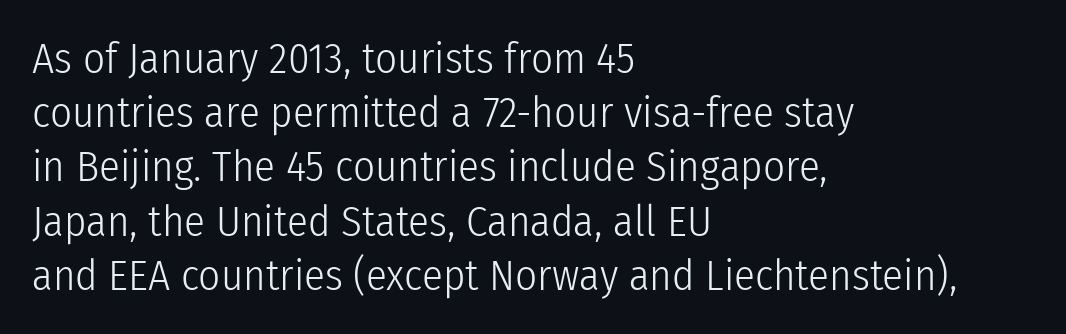
{"serif": "no", "italic": "no", "bold": "no", "weight": "light", "width": "condensed", "stroke_contrast": "low", "x_height": "medium", "monospaced": "no", "underline": "no", "align": "left", "line_spacing": "normal", "line_spacing_ratio": 1.26, "letter_spacing": "normal", "letter_spacing_em": 0.0, "glyph_px": 43}
